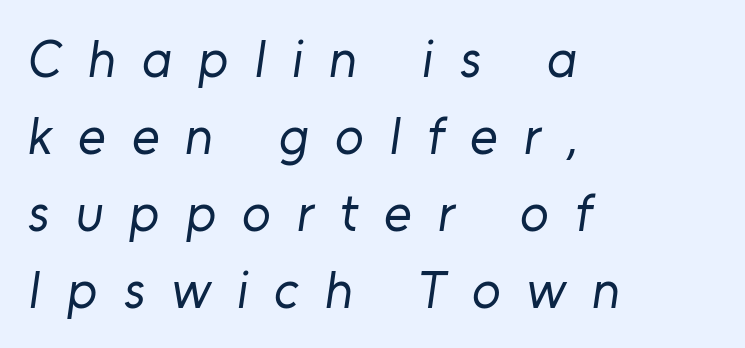
The image shows 53 px regular-weight sans-serif type; set left-aligned, normal line spacing (1.45x), unusually wide letter spacing (+0.49 em), not underlined; low stroke contrast and a medium x-height.
